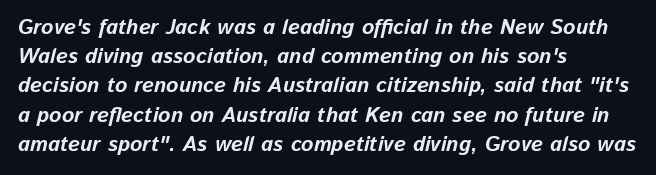
{"italic": "yes", "lean": "right", "slant_degrees": 13, "bold": "yes", "underline": "no", "align": "left", "line_spacing": "normal", "line_spacing_ratio": 1.39, "letter_spacing": "normal", "letter_spacing_em": 0.0, "glyph_px": 21}
